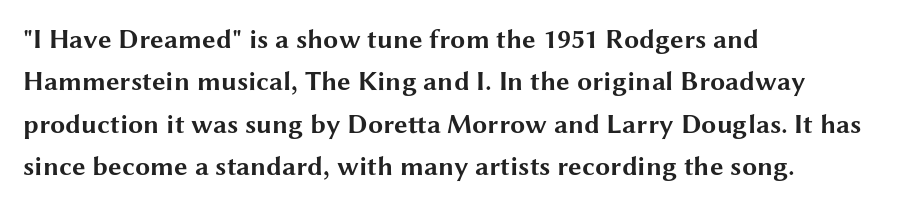
Q: Is the text bold? A: Yes.
Q: Is the text italic (slanted)? A: No, it is upright.
Q: Is the text underlined? A: No.
Q: How is the paragraph aligned? A: Left-aligned.
Q: Is the spacing between letters normal or unusually wide? A: Normal.
Q: Is the spacing between lines tight, normal or loose? A: Normal.
